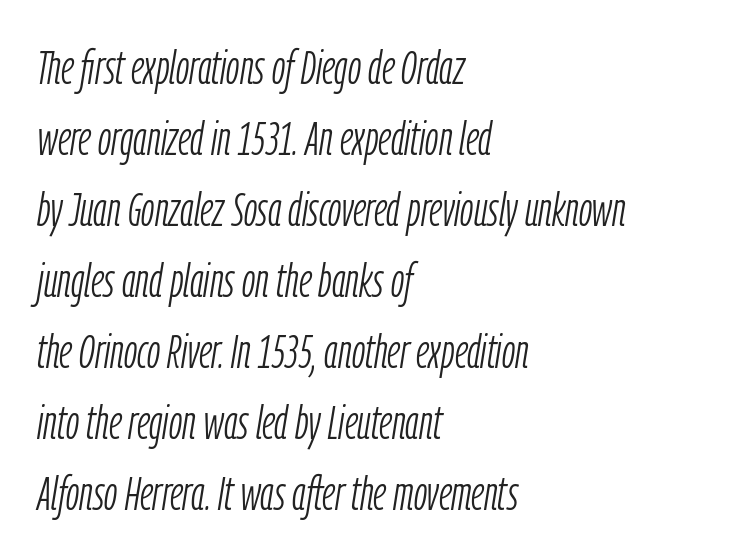
The image shows 48 px light, condensed type, italic (leaning right); set left-aligned, normal line spacing (1.48x), normal letter spacing, not underlined; low stroke contrast and a medium x-height.
